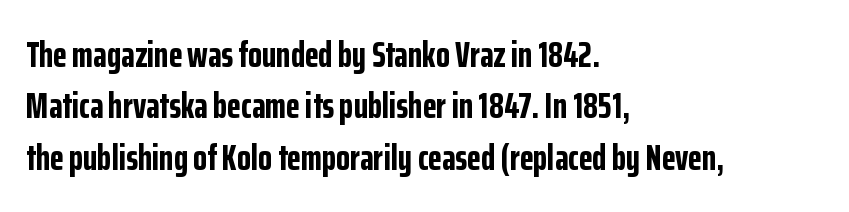
Vertical spacing — default. A clean baseline with only descenders dipping below it. Where is the straight margin? On the left. Note the varied advance widths — an 'i' is clearly narrower than an 'm'. If you drew a line through each stem, it would be perfectly vertical. Is this a sans? Yes — the strokes have no serifs.
